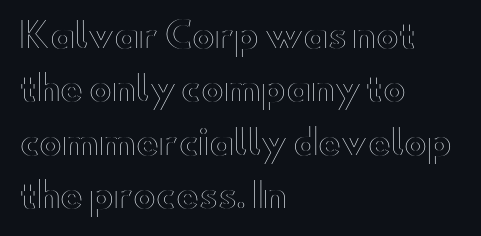
Q: Is the text italic (slanted)? A: No, it is upright.
Q: Is the text underlined? A: No.
Q: How is the paragraph aligned? A: Left-aligned.
Q: Is the spacing between letters normal or unusually wide? A: Normal.
Q: Is the spacing between lines tight, normal or loose? A: Normal.
Q: Width (condensed, normal, or wide)? A: Wide.
Q: x-height? A: Small.
Q: Monospaced? A: No.
